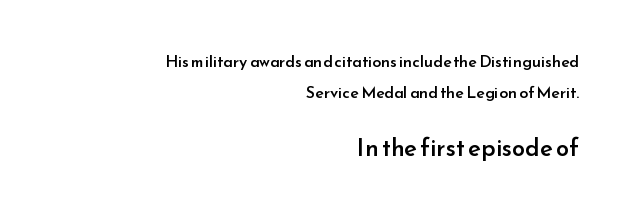
In terms of posture, this sample is upright. The passage shown begins with its smaller block and ends with its larger one. How heavy is the stroke? Medium-heavy — a semibold, shy of bold. In terms of letterspacing, this is plain default setting. Underlining? Definitely not there. The typesetter chose a ragged-left arrangement here.
